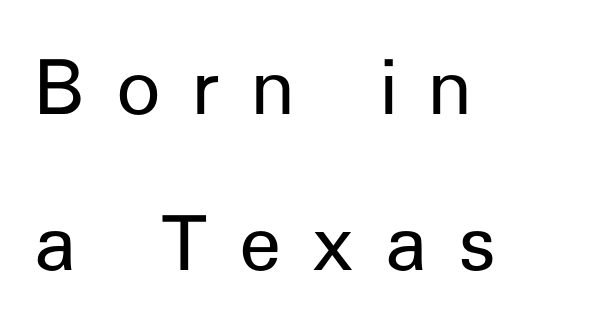
Q: Is the text bold? A: No.
Q: Is the text italic (slanted)? A: No, it is upright.
Q: Is the typeface a serif or a sans-serif typeface? A: Sans-serif.
Q: Is the text underlined? A: No.
Q: How is the paragraph aligned? A: Left-aligned.
Q: Is the spacing between letters normal or unusually wide? A: Unusually wide.
Q: Is the spacing between lines tight, normal or loose? A: Loose.
Q: Width (condensed, normal, or wide)? A: Normal.
Q: Stroke contrast? A: Low.
Q: x-height? A: Medium.
Q: Monospaced? A: No.
